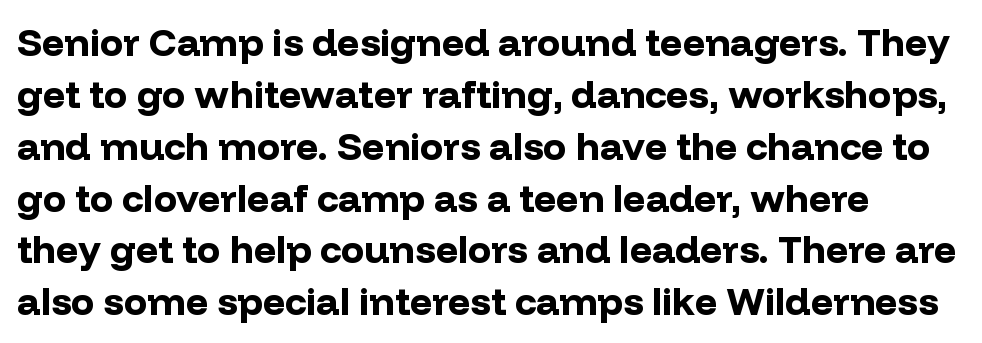
The image shows 39 px bold sans-serif type, upright; set left-aligned, normal line spacing (1.33x), normal letter spacing, not underlined; low stroke contrast and a medium x-height.
